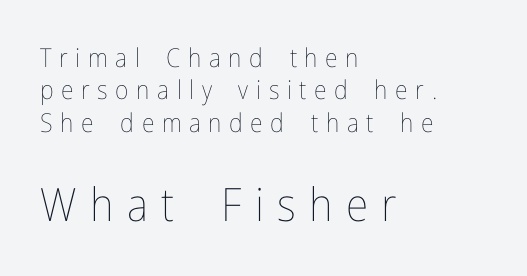
Q: Is the text bold? A: No.
Q: Is the text italic (slanted)? A: No, it is upright.
Q: Is the text underlined? A: No.
Q: How is the paragraph aligned? A: Left-aligned.
Q: Is the spacing between letters normal or unusually wide? A: Unusually wide.
Q: Is the spacing between lines tight, normal or loose? A: Normal.
Q: Which block of text is set in a larger size, the first (top) or the second (bottom)? A: The second (bottom) one.
Q: Width (condensed, normal, or wide)? A: Condensed.
Q: Stroke contrast? A: Low.
Q: x-height? A: Medium.
Q: Monospaced? A: No.
